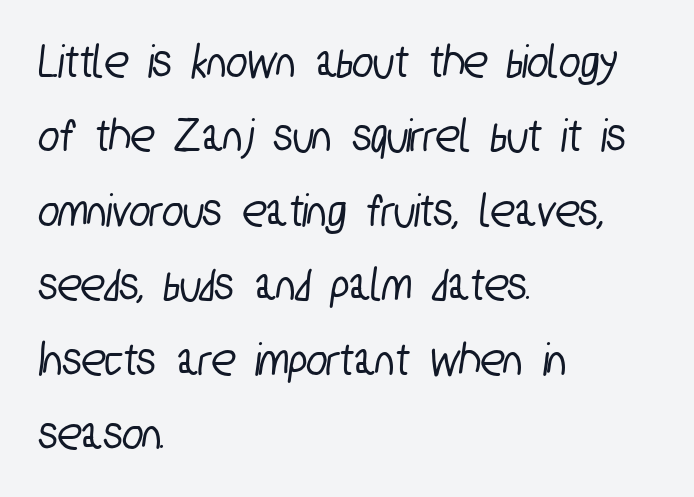
{"serif": "no", "width": "condensed", "stroke_contrast": "low", "x_height": "medium", "monospaced": "no", "underline": "no", "align": "left", "line_spacing": "normal", "line_spacing_ratio": 1.52, "letter_spacing": "normal", "letter_spacing_em": 0.0, "glyph_px": 49}
